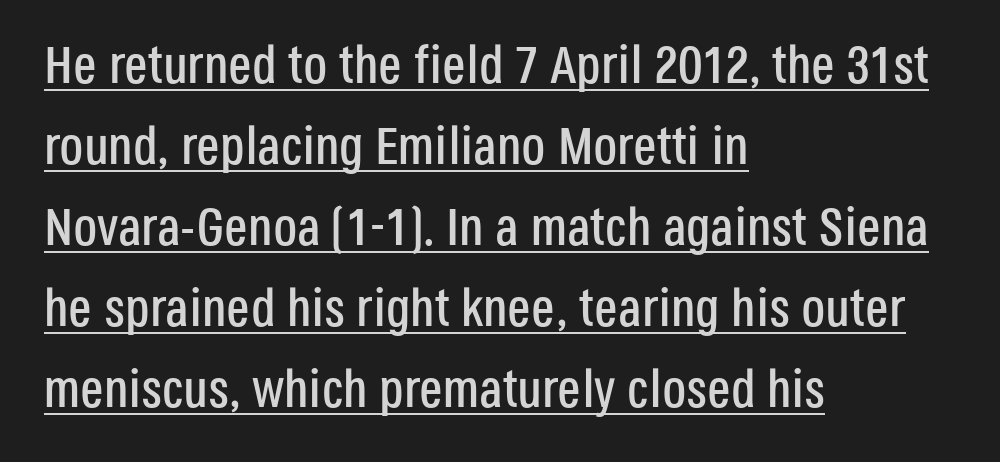
{"serif": "no", "italic": "no", "width": "condensed", "stroke_contrast": "low", "x_height": "large", "monospaced": "no", "underline": "yes", "align": "left", "line_spacing": "normal", "line_spacing_ratio": 1.53, "letter_spacing": "normal", "letter_spacing_em": 0.0, "glyph_px": 53}
